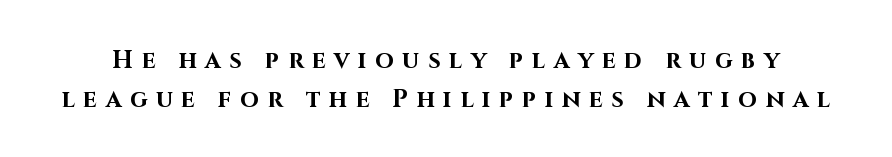
{"italic": "no", "bold": "yes", "underline": "no", "line_spacing": "normal", "line_spacing_ratio": 1.63, "letter_spacing": "wide", "letter_spacing_em": 0.36, "glyph_px": 24}
